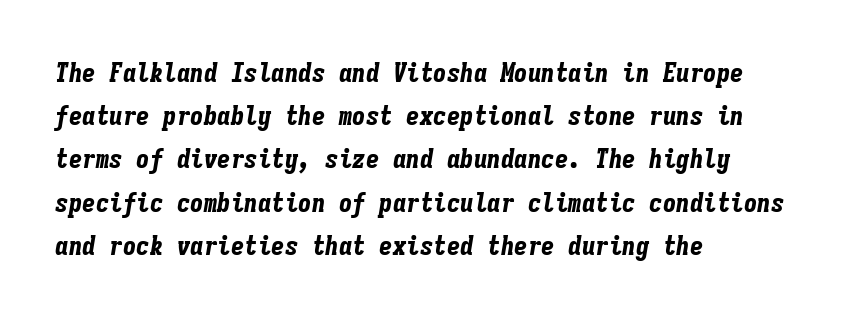
Q: Is the text bold? A: Yes.
Q: Is the text italic (slanted)? A: Yes, it leans right by about 9 degrees.
Q: Is the text underlined? A: No.
Q: How is the paragraph aligned? A: Left-aligned.
Q: Is the spacing between letters normal or unusually wide? A: Normal.
Q: Is the spacing between lines tight, normal or loose? A: Normal.
